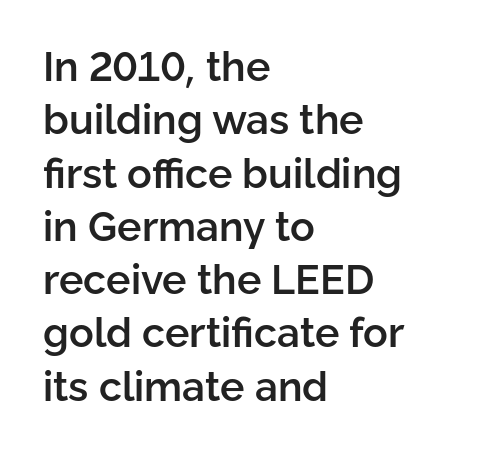
{"serif": "no", "italic": "no", "bold": "semi", "weight": "semibold", "width": "normal", "stroke_contrast": "low", "x_height": "medium", "monospaced": "no", "underline": "no", "align": "left", "line_spacing": "normal", "line_spacing_ratio": 1.3, "letter_spacing": "normal", "letter_spacing_em": 0.0, "glyph_px": 41}
